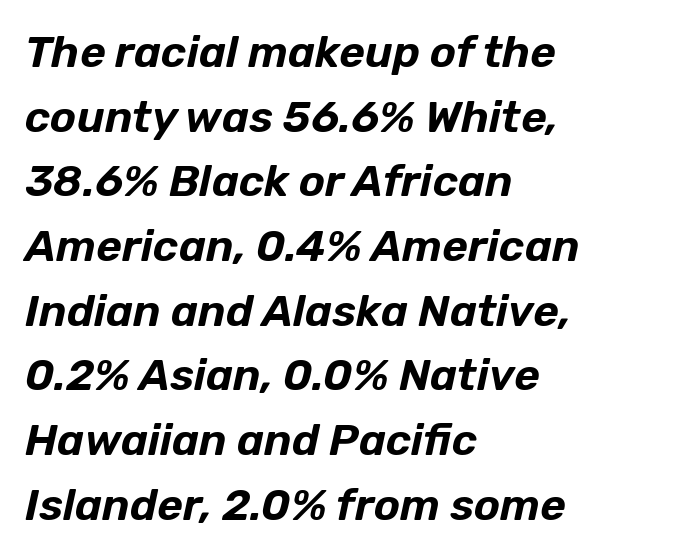
The image shows 44 px text type, italic (leaning right); set left-aligned, normal line spacing (1.47x), normal letter spacing, not underlined; low stroke contrast and a medium x-height.
